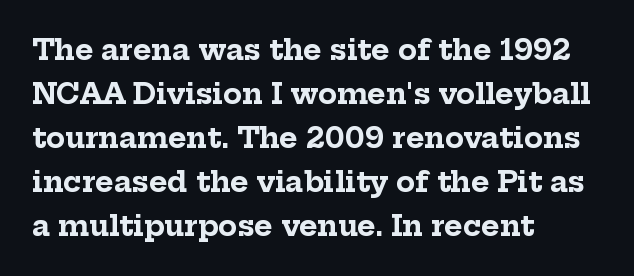
{"serif": "yes", "italic": "no", "bold": "yes", "weight": "bold", "width": "normal", "stroke_contrast": "low", "x_height": "medium", "monospaced": "no", "underline": "no", "align": "left", "line_spacing": "normal", "line_spacing_ratio": 1.57, "letter_spacing": "normal", "letter_spacing_em": 0.0, "glyph_px": 28}
